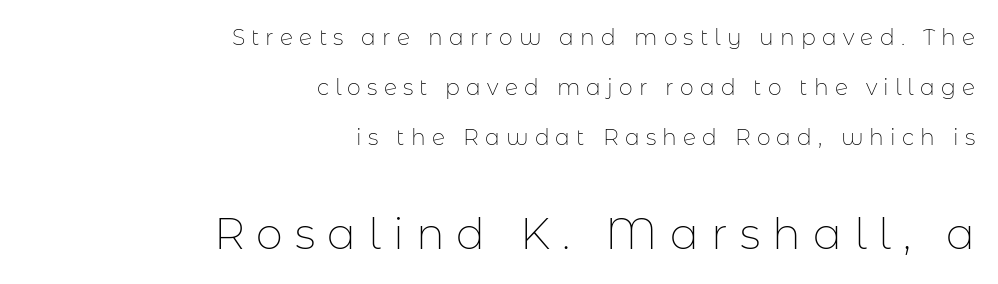
{"serif": "no", "italic": "no", "bold": "no", "weight": "thin", "width": "normal", "stroke_contrast": "low", "x_height": "medium", "monospaced": "no", "underline": "no", "align": "right", "line_spacing": "loose", "line_spacing_ratio": 2.27, "letter_spacing": "wide", "letter_spacing_em": 0.28, "larger_block": "second", "size_ratio": 1.95, "glyph_px": 43}
